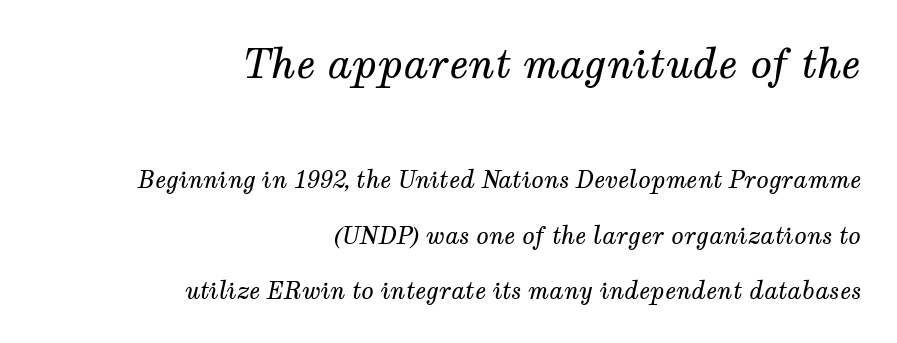
Top chunk: large. Bottom chunk: small. The line-height multiplier appears high, well above default. Observe the serifs anchoring each vertical stroke in this sample. These lines keep a tight, regular rhythm from letter to letter.
